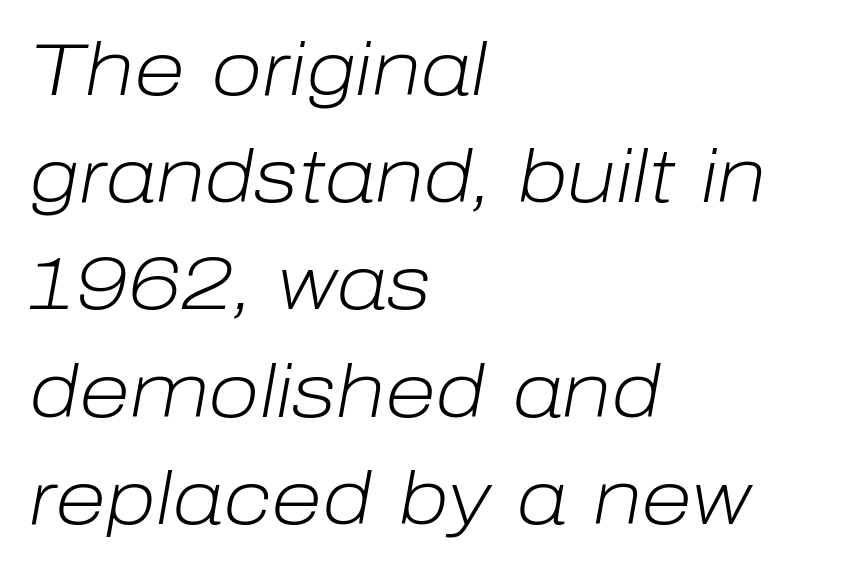
The image shows 75 px light type, italic (leaning right); set left-aligned, normal line spacing (1.43x), normal letter spacing, not underlined; low stroke contrast and a medium x-height.
